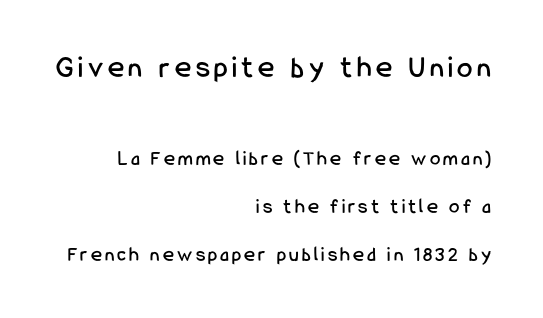
Q: Is the text italic (slanted)? A: No, it is upright.
Q: Is the typeface a serif or a sans-serif typeface? A: Sans-serif.
Q: Is the text underlined? A: No.
Q: How is the paragraph aligned? A: Right-aligned.
Q: Is the spacing between lines tight, normal or loose? A: Loose.
Q: Which block of text is set in a larger size, the first (top) or the second (bottom)? A: The first (top) one.
Q: Width (condensed, normal, or wide)? A: Condensed.
Q: Stroke contrast? A: Low.
Q: x-height? A: Medium.
Q: Monospaced? A: No.
